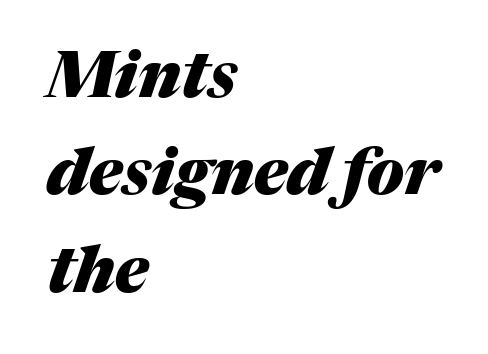
The axis of the letterforms is tilted away from vertical. Honestly, the letter spacing is just normal — you wouldn't notice it. What's the leading like? Ordinary, nothing unusual. The lines are quadded left.
